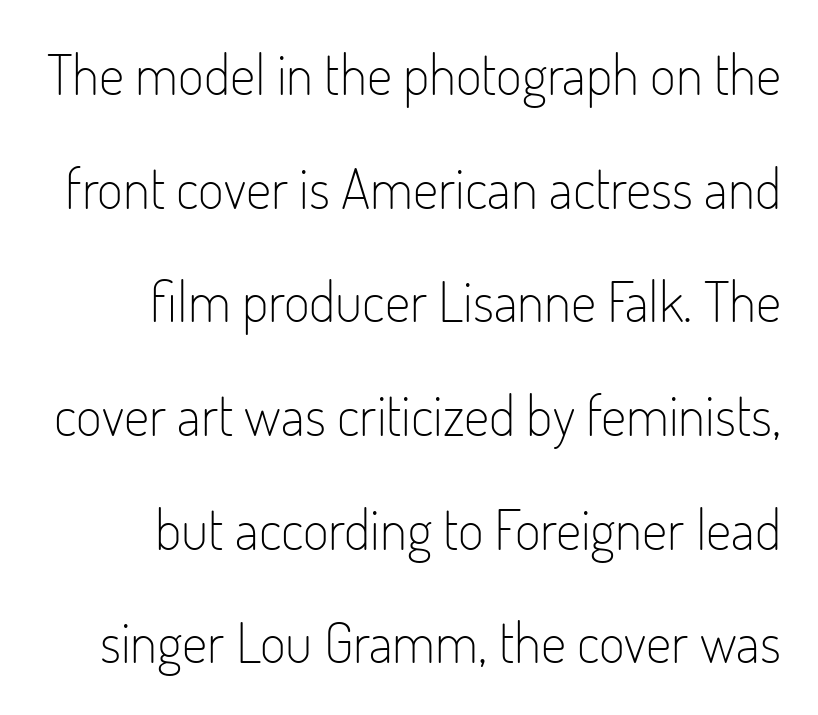
{"serif": "no", "italic": "no", "bold": "no", "weight": "light", "width": "condensed", "stroke_contrast": "low", "x_height": "small", "monospaced": "no", "underline": "no", "align": "right", "line_spacing": "loose", "line_spacing_ratio": 2.03, "letter_spacing": "normal", "letter_spacing_em": 0.0, "glyph_px": 56}
